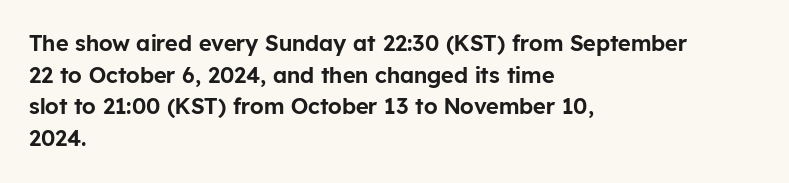
Q: Is the text italic (slanted)? A: No, it is upright.
Q: Is the text underlined? A: No.
Q: How is the paragraph aligned? A: Left-aligned.
Q: Is the spacing between letters normal or unusually wide? A: Normal.
Q: Is the spacing between lines tight, normal or loose? A: Normal.
